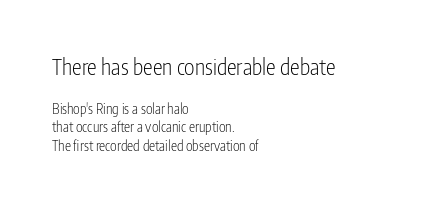
The image shows 22 px text type, upright; set left-aligned, normal line spacing (1.32x), normal letter spacing, not underlined; the first (top) block is 1.57x larger.
